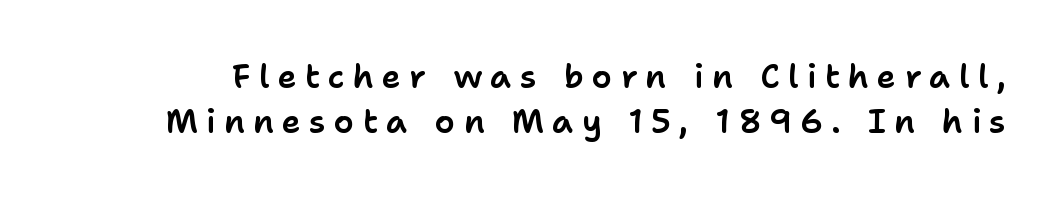
The image shows 32 px sans-serif type, upright; set normal line spacing (1.41x), unusually wide letter spacing (+0.26 em), not underlined; low stroke contrast and a medium x-height.
